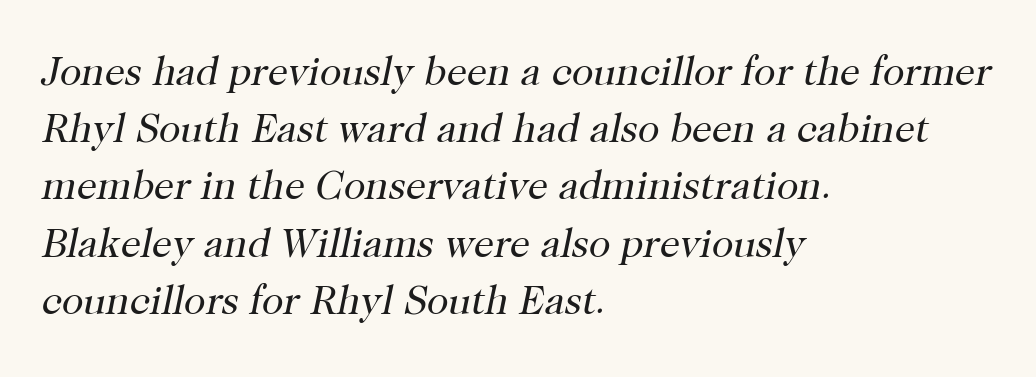
Q: Is the text bold? A: No.
Q: Is the text italic (slanted)? A: Yes, it leans right by about 12 degrees.
Q: Is the typeface a serif or a sans-serif typeface? A: Serif.
Q: Is the text underlined? A: No.
Q: How is the paragraph aligned? A: Left-aligned.
Q: Is the spacing between letters normal or unusually wide? A: Normal.
Q: Is the spacing between lines tight, normal or loose? A: Normal.
Q: Width (condensed, normal, or wide)? A: Normal.
Q: Stroke contrast? A: High.
Q: x-height? A: Medium.
Q: Monospaced? A: No.
